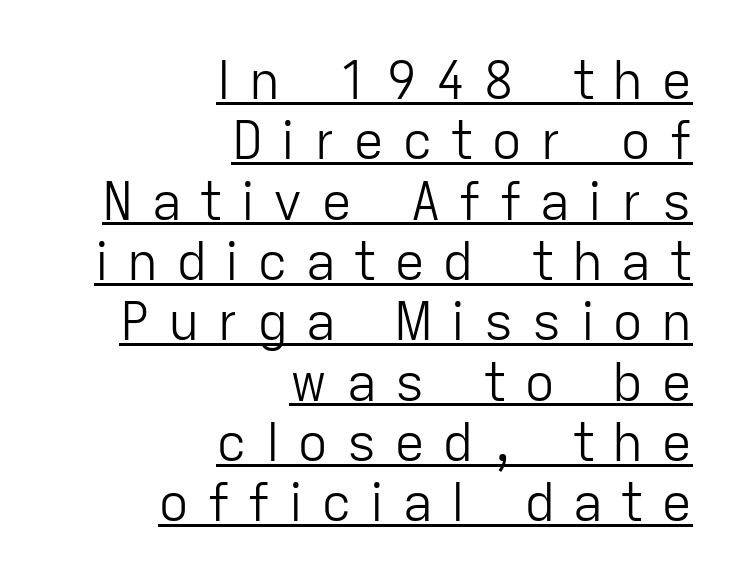
{"serif": "no", "italic": "no", "bold": "no", "weight": "light", "width": "normal", "stroke_contrast": "low", "x_height": "medium", "monospaced": "no", "underline": "yes", "align": "right", "line_spacing_ratio": 1.16, "letter_spacing": "wide", "letter_spacing_em": 0.33, "glyph_px": 52}
